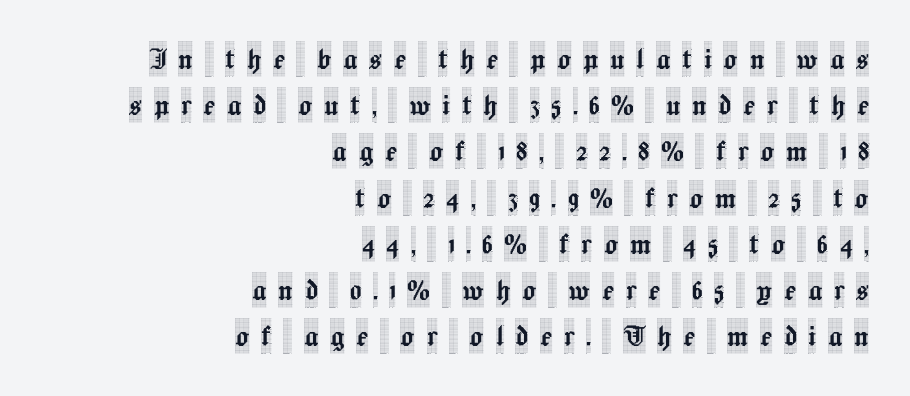
The image shows 35 px condensed serif type, upright; set right-aligned, normal line spacing (1.32x), unusually wide letter spacing (+0.33 em), not underlined; a large x-height.
